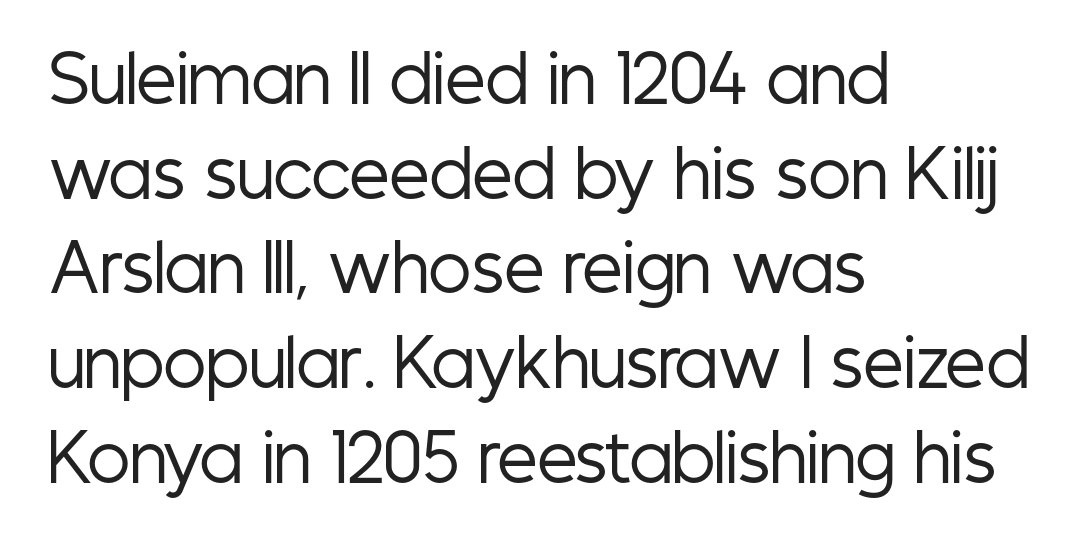
Q: Is the text bold? A: No.
Q: Is the text italic (slanted)? A: No, it is upright.
Q: Is the typeface a serif or a sans-serif typeface? A: Sans-serif.
Q: Is the text underlined? A: No.
Q: How is the paragraph aligned? A: Left-aligned.
Q: Is the spacing between letters normal or unusually wide? A: Normal.
Q: Is the spacing between lines tight, normal or loose? A: Normal.
Q: Width (condensed, normal, or wide)? A: Condensed.
Q: Stroke contrast? A: Low.
Q: x-height? A: Medium.
Q: Monospaced? A: No.
